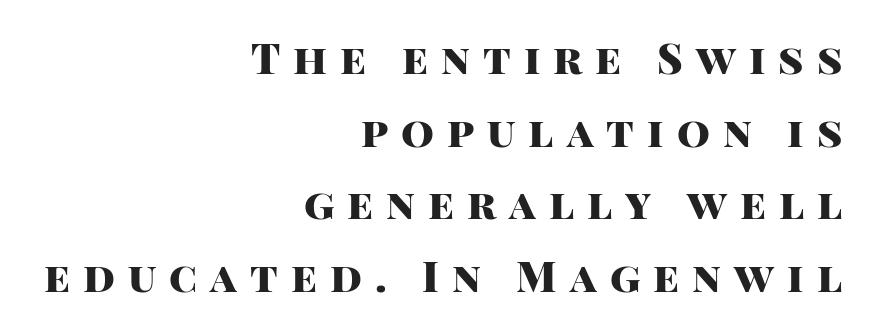
Any mark beneath the type? The region is blank. The glyphs have the mass of a bold cut. Style check: upright. Serif or sans? Sans — the stroke terminals are bare.
